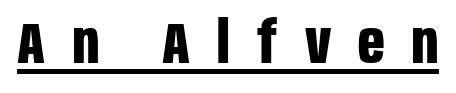
{"serif": "no", "italic": "no", "bold": "yes", "weight": "bold", "width": "condensed", "stroke_contrast": "low", "x_height": "large", "monospaced": "no", "underline": "yes", "letter_spacing": "wide", "letter_spacing_em": 0.47, "glyph_px": 58}
